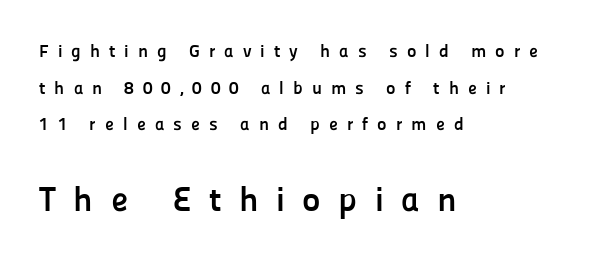
Q: Is the text bold? A: Yes.
Q: Is the text italic (slanted)? A: No, it is upright.
Q: Is the typeface a serif or a sans-serif typeface? A: Sans-serif.
Q: Is the text underlined? A: No.
Q: How is the paragraph aligned? A: Left-aligned.
Q: Is the spacing between letters normal or unusually wide? A: Unusually wide.
Q: Is the spacing between lines tight, normal or loose? A: Loose.
Q: Which block of text is set in a larger size, the first (top) or the second (bottom)? A: The second (bottom) one.
Q: Width (condensed, normal, or wide)? A: Normal.
Q: Stroke contrast? A: Low.
Q: x-height? A: Medium.
Q: Monospaced? A: No.
